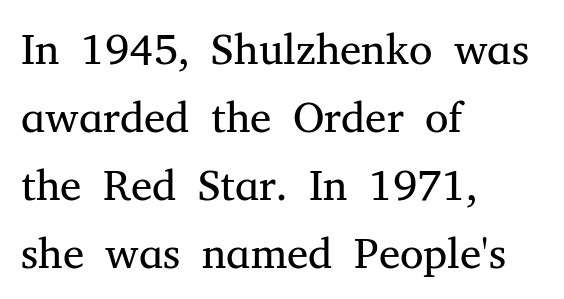
The image shows 43 px regular-weight serif type, upright; set left-aligned, normal line spacing (1.58x), normal letter spacing, not underlined; medium stroke contrast and a medium x-height.
